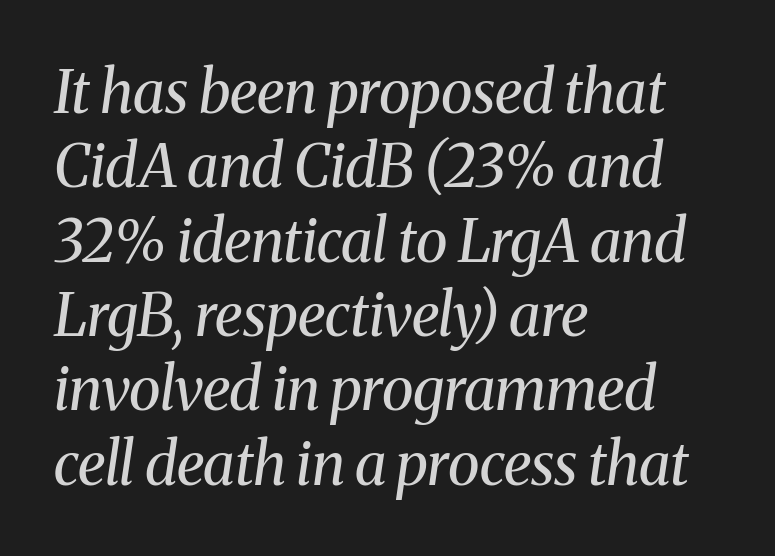
{"serif": "yes", "italic": "yes", "lean": "right", "slant_degrees": 8, "bold": "no", "weight": "regular", "width": "normal", "stroke_contrast": "medium", "x_height": "medium", "monospaced": "no", "underline": "no", "align": "left", "line_spacing": "normal", "line_spacing_ratio": 1.26, "letter_spacing": "normal", "letter_spacing_em": 0.0, "glyph_px": 59}
